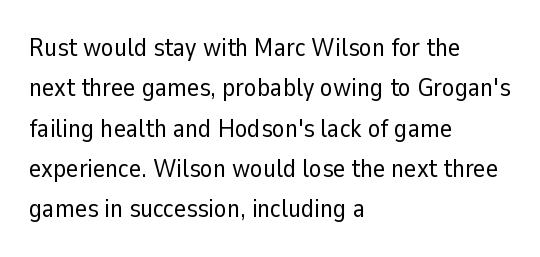
Q: Is the text bold? A: No.
Q: Is the text italic (slanted)? A: No, it is upright.
Q: Is the text underlined? A: No.
Q: How is the paragraph aligned? A: Left-aligned.
Q: Is the spacing between letters normal or unusually wide? A: Normal.
Q: Is the spacing between lines tight, normal or loose? A: Normal.
